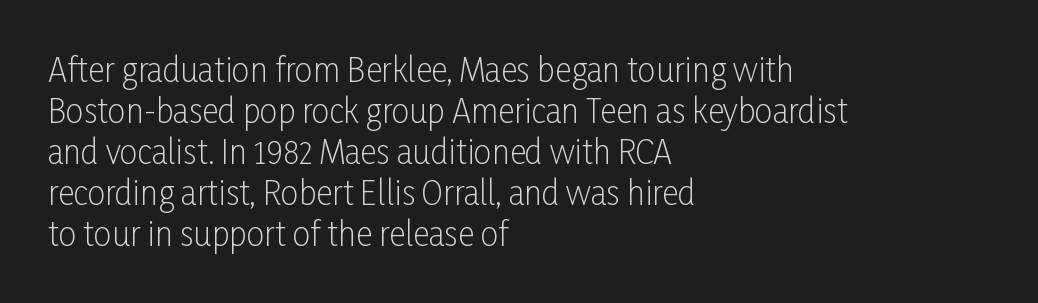
What kind of face is this? One without serifs — a sans. Does the copy run flush right? No — it runs flush left. Heaviness? Minimal to ordinary, like unemphasized prose. Proportional: the letters do not fall into vertical columns. The words here are not underlined. One glance says typical: line gaps are just what's usual.
